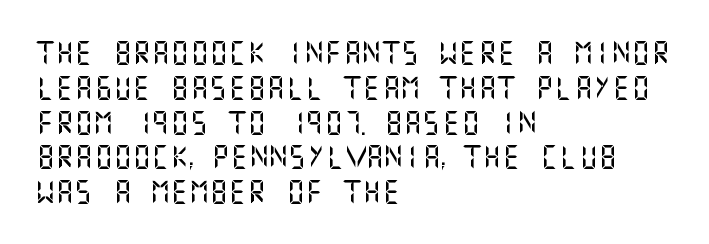
Q: Is the text italic (slanted)? A: No, it is upright.
Q: Is the text underlined? A: No.
Q: How is the paragraph aligned? A: Left-aligned.
Q: Is the spacing between letters normal or unusually wide? A: Normal.
Q: Is the spacing between lines tight, normal or loose? A: Normal.
